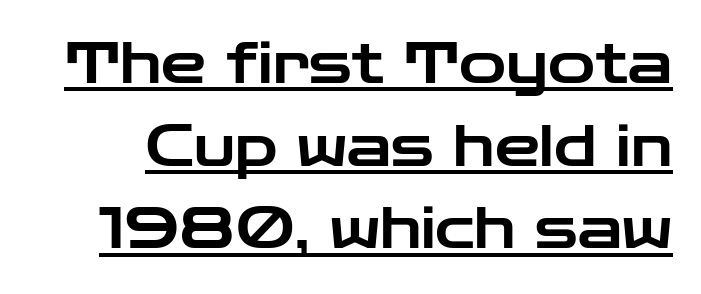
Looks like someone drew a line under every word here. Font category for this specimen: sans-serif. The face used here is proportionally spaced, like ordinary book or web type. Successive baselines arrive at the customary interval.
